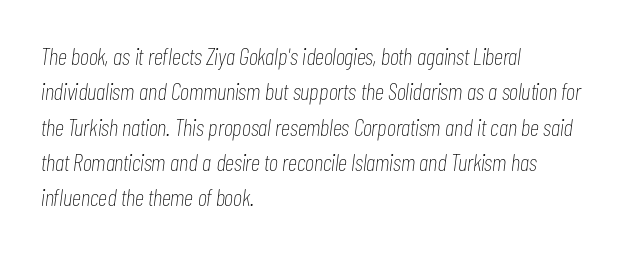
Q: Is the text bold? A: No.
Q: Is the text italic (slanted)? A: Yes, it leans right by about 7 degrees.
Q: Is the text underlined? A: No.
Q: How is the paragraph aligned? A: Left-aligned.
Q: Is the spacing between letters normal or unusually wide? A: Normal.
Q: Is the spacing between lines tight, normal or loose? A: Normal.
